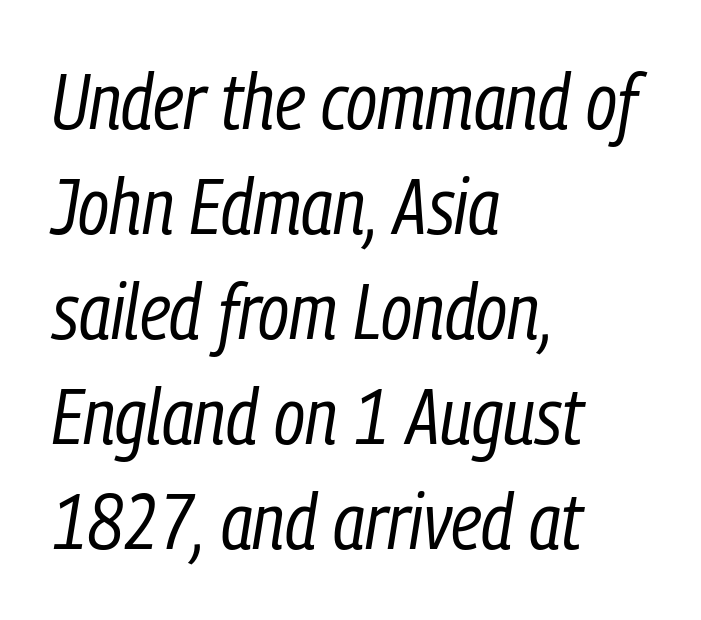
Character widths vary here, with narrow letters taking less room than wide ones. Students, note that the glyphs here touch the page at normal intervals. The setting favours the left margin, as ordinary paragraphs usually do. Style check: oblique.
